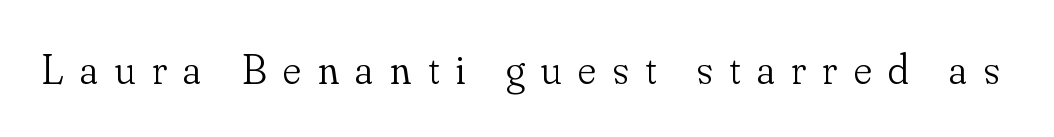
The image shows 42 px light serif type, upright; set unusually wide letter spacing (+0.4 em), not underlined; low stroke contrast and a small x-height.
